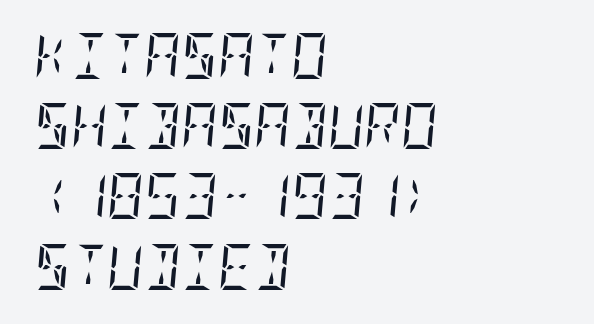
Q: Is the text bold? A: No.
Q: Is the text italic (slanted)? A: Yes, it leans right by about 5 degrees.
Q: Is the typeface a serif or a sans-serif typeface? A: Serif.
Q: Is the text underlined? A: No.
Q: How is the paragraph aligned? A: Left-aligned.
Q: Is the spacing between letters normal or unusually wide? A: Normal.
Q: Is the spacing between lines tight, normal or loose? A: Normal.
Q: Width (condensed, normal, or wide)? A: Condensed.
Q: Stroke contrast? A: Low.
Q: x-height? A: Large.
